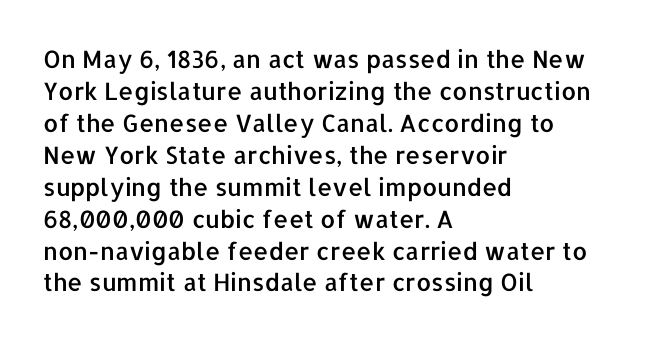
No italicization has been applied; the sample stays upright. The vertical gap from one line to the next is medium. Standard letterfit; no display-style spreading of the glyphs. The passage is arranged the way most books set body copy — flush left. Rule under the text: the space is simply empty.
